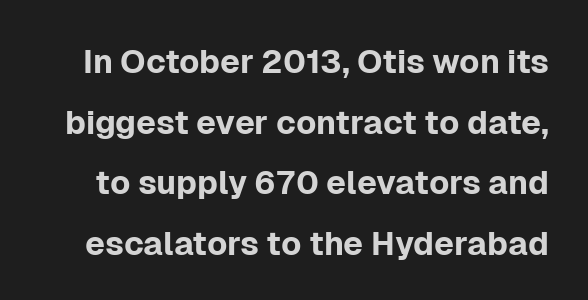
Q: Is the text italic (slanted)? A: No, it is upright.
Q: Is the typeface a serif or a sans-serif typeface? A: Sans-serif.
Q: Is the text underlined? A: No.
Q: Is the spacing between letters normal or unusually wide? A: Normal.
Q: Width (condensed, normal, or wide)? A: Normal.
Q: Stroke contrast? A: Low.
Q: x-height? A: Medium.
Q: Monospaced? A: No.
